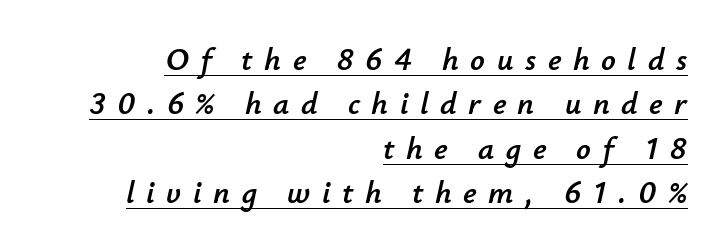
{"italic": "yes", "lean": "right", "slant_degrees": 12, "width": "normal", "stroke_contrast": "low", "x_height": "small", "monospaced": "no", "underline": "yes", "align": "right", "line_spacing": "normal", "line_spacing_ratio": 1.39, "letter_spacing": "wide", "letter_spacing_em": 0.36, "glyph_px": 32}
